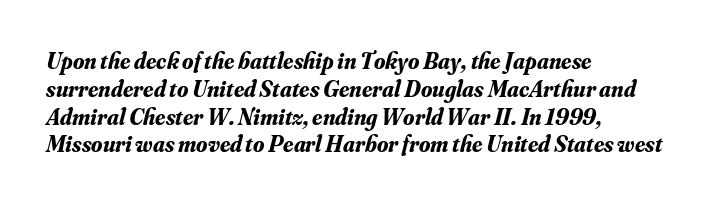
Anything drawn beneath the words? Only blank space. What stands out about the letter spacing? Nothing — it is the standard amount. There's an unmistakable incline to the writing here. This rendering uses left alignment, leaving the right contour irregular. Is the type bold? Yes — the strokes are clearly thick and heavy.
